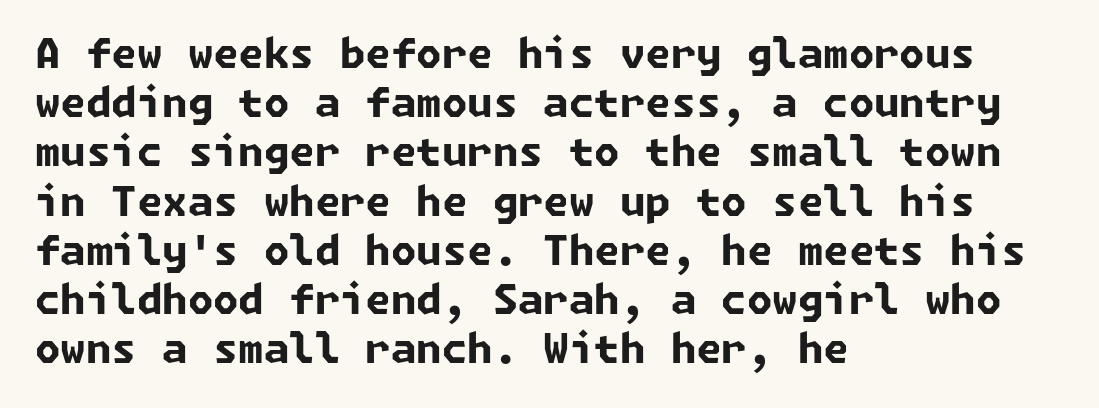
{"serif": "no", "bold": "yes", "weight": "bold", "width": "normal", "stroke_contrast": "low", "x_height": "medium", "underline": "no", "align": "left", "line_spacing_ratio": 1.2, "letter_spacing": "normal", "letter_spacing_em": 0.0, "glyph_px": 41}
